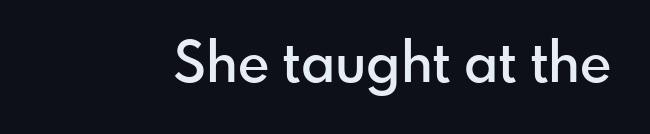
Serifs: no, the terminals of the letterforms are clean. The passage shown has conventional tracking throughout. Slightly chunky letters — semibold, I'd say, not full bold. The letters stand upright; this is a roman face. A bare baseline throughout the passage.
